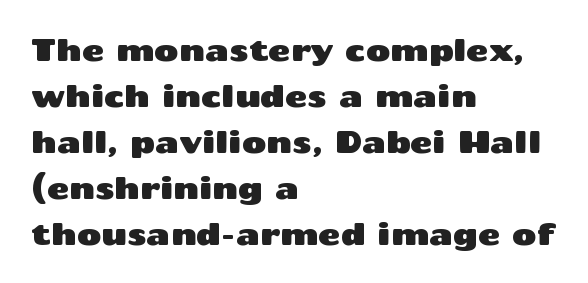
{"serif": "no", "italic": "no", "width": "wide", "stroke_contrast": "medium", "x_height": "medium", "monospaced": "no", "underline": "no", "align": "left", "line_spacing": "normal", "line_spacing_ratio": 1.53, "letter_spacing": "normal", "letter_spacing_em": 0.0, "glyph_px": 30}
